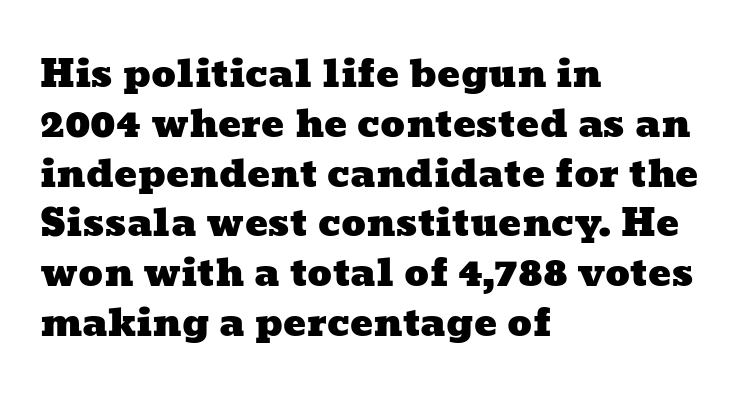
The image shows 38 px wide type; set left-aligned, normal line spacing (1.31x), normal letter spacing, not underlined; low stroke contrast and a medium x-height.
